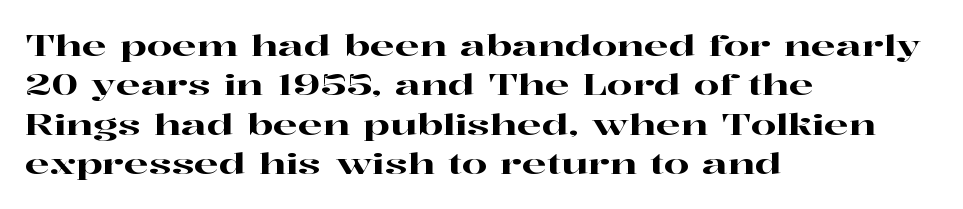
Evenly set lines give the paragraph a standard silhouette. Bare-footed words on every line. Nobody touched the tracking dial on this one. Line starts are locked; line ends wander. Is there any slant? The stems are plumb.
